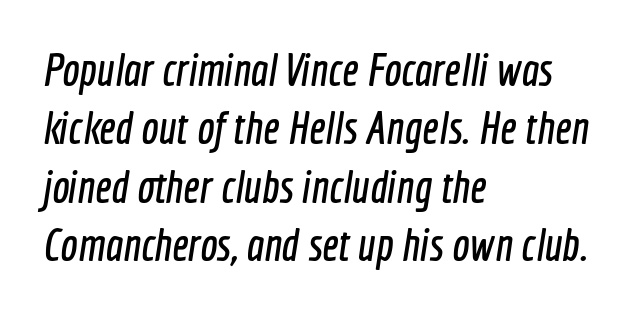
Inter-character spacing is left at the font's built-in metrics. Does the copy run flush right? No — it runs flush left. A sans-serif font was chosen for this passage. Evenly set lines give the paragraph a standard silhouette. The passage shown is typed in a proportional face where columns would drift. Only glyphs here, with clear space below each row.
